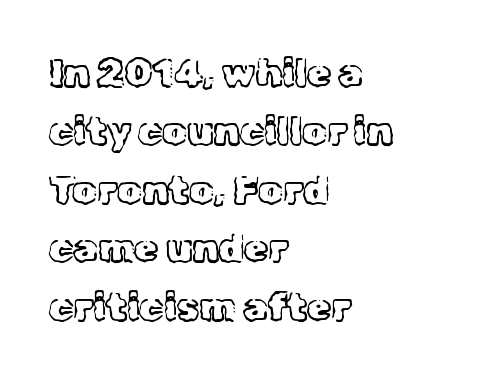
Q: Is the text bold? A: No.
Q: Is the text italic (slanted)? A: No, it is upright.
Q: Is the typeface a serif or a sans-serif typeface? A: Serif.
Q: Is the text underlined? A: No.
Q: How is the paragraph aligned? A: Left-aligned.
Q: Is the spacing between letters normal or unusually wide? A: Normal.
Q: Is the spacing between lines tight, normal or loose? A: Normal.
Q: Width (condensed, normal, or wide)? A: Normal.
Q: x-height? A: Medium.
Q: Monospaced? A: No.
